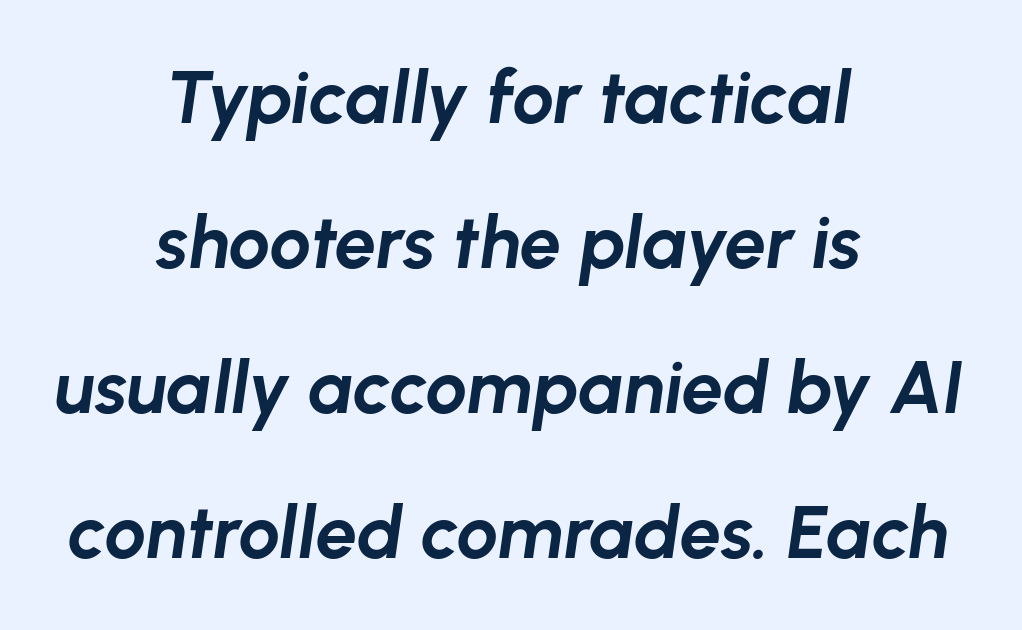
The text carries the slant typical of an italic or oblique font. The string is rendered with underlining switched off. Characters follow at the spacing the type designer built in. Compared with a flush-left layout, this one balances lines on the center instead.
